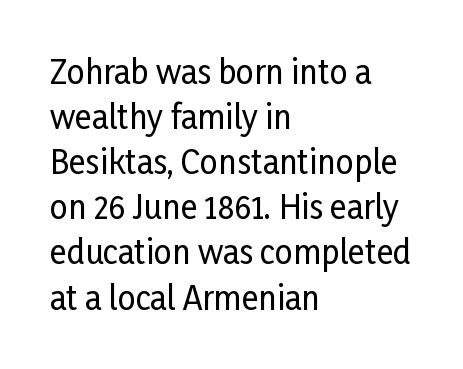
Does the type have serifs? No, each stem ends abruptly. Visually the block forms a straight wall on the left and a jagged coastline on the right. The passage shown is typed in a proportional face where columns would drift. Ordinary non-slanted type is in use. Regular leading. Short note: letters normally spaced.
